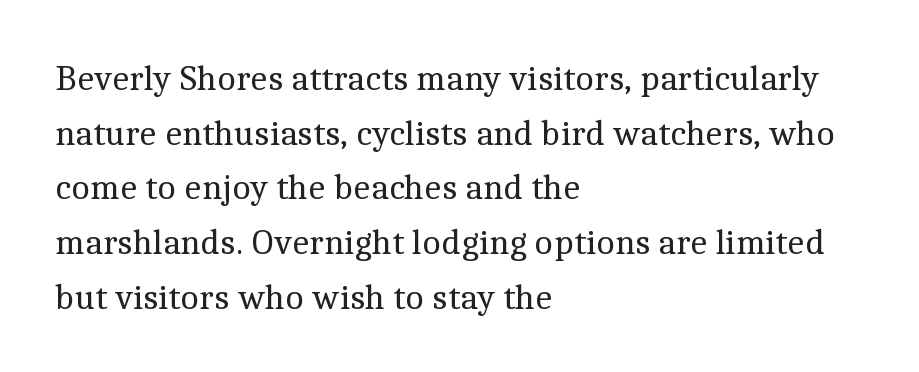
{"serif": "yes", "italic": "no", "bold": "no", "weight": "regular", "width": "normal", "x_height": "medium", "monospaced": "no", "underline": "no", "align": "left", "line_spacing": "normal", "line_spacing_ratio": 1.52, "letter_spacing": "normal", "letter_spacing_em": 0.0, "glyph_px": 36}
